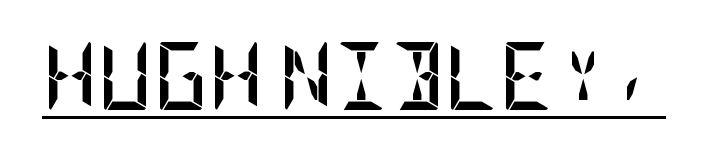
The image shows 68 px semibold, condensed sans-serif type, upright; set normal letter spacing, underlined; low stroke contrast and a large x-height.
